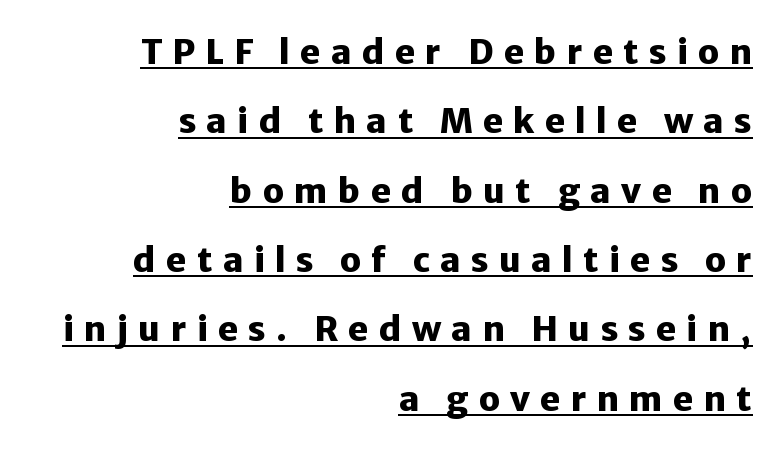
Q: Is the text bold? A: Yes.
Q: Is the text italic (slanted)? A: No, it is upright.
Q: Is the typeface a serif or a sans-serif typeface? A: Sans-serif.
Q: Is the text underlined? A: Yes.
Q: How is the paragraph aligned? A: Right-aligned.
Q: Is the spacing between letters normal or unusually wide? A: Unusually wide.
Q: Is the spacing between lines tight, normal or loose? A: Loose.
Q: Width (condensed, normal, or wide)? A: Normal.
Q: Stroke contrast? A: Low.
Q: x-height? A: Medium.
Q: Monospaced? A: No.
